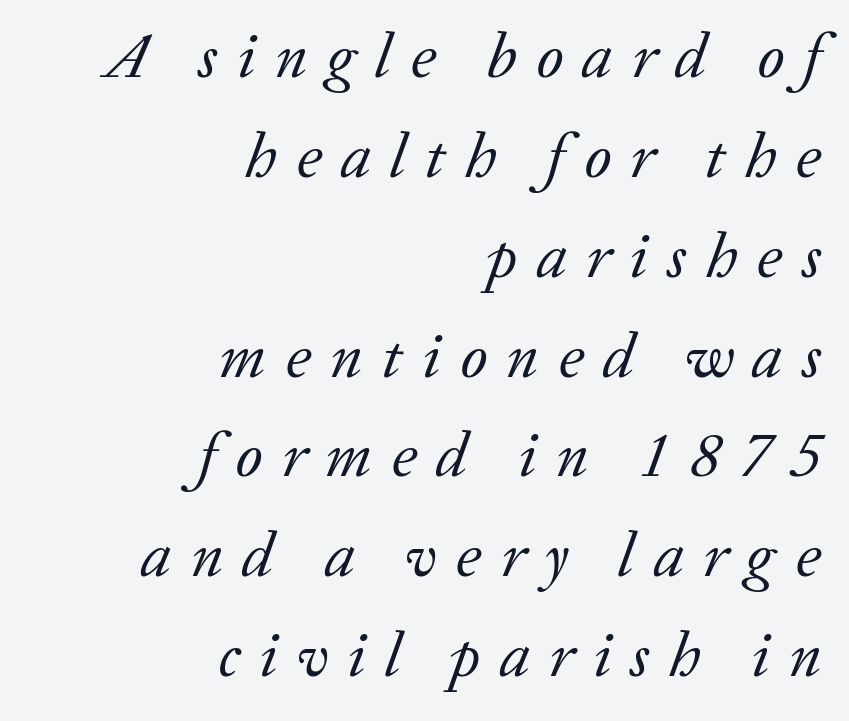
The image shows 64 px regular-weight serif type, italic (leaning right); set right-aligned, normal line spacing (1.56x), unusually wide letter spacing (+0.3 em), not underlined; low stroke contrast and a medium x-height.
